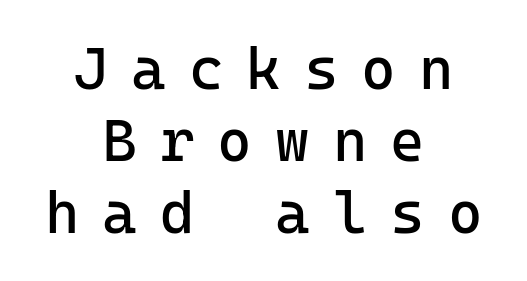
Q: Is the text bold? A: No.
Q: Is the text italic (slanted)? A: No, it is upright.
Q: Is the typeface a serif or a sans-serif typeface? A: Sans-serif.
Q: Is the text underlined? A: No.
Q: How is the paragraph aligned? A: Centered.
Q: Is the spacing between letters normal or unusually wide? A: Unusually wide.
Q: Width (condensed, normal, or wide)? A: Normal.
Q: Stroke contrast? A: Low.
Q: x-height? A: Medium.
Q: Monospaced? A: Yes.
